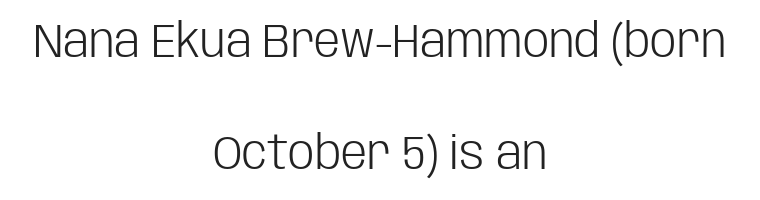
{"serif": "no", "italic": "no", "bold": "no", "weight": "light", "width": "condensed", "stroke_contrast": "low", "x_height": "large", "monospaced": "no", "underline": "no", "align": "center", "line_spacing": "loose", "line_spacing_ratio": 2.38, "letter_spacing": "normal", "letter_spacing_em": 0.0, "glyph_px": 47}
